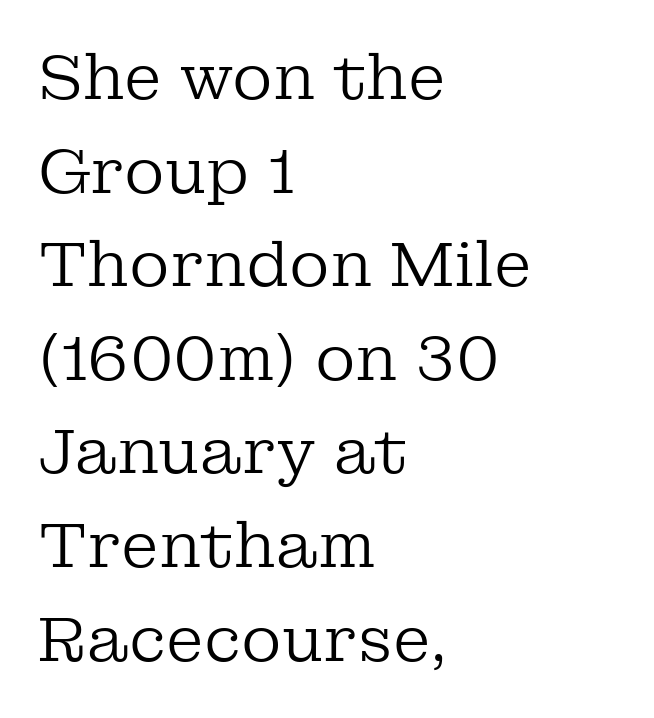
Q: Is the text bold? A: No.
Q: Is the text italic (slanted)? A: No, it is upright.
Q: Is the typeface a serif or a sans-serif typeface? A: Serif.
Q: Is the text underlined? A: No.
Q: How is the paragraph aligned? A: Left-aligned.
Q: Is the spacing between letters normal or unusually wide? A: Normal.
Q: Is the spacing between lines tight, normal or loose? A: Normal.
Q: Width (condensed, normal, or wide)? A: Normal.
Q: Stroke contrast? A: Low.
Q: x-height? A: Medium.
Q: Monospaced? A: No.
